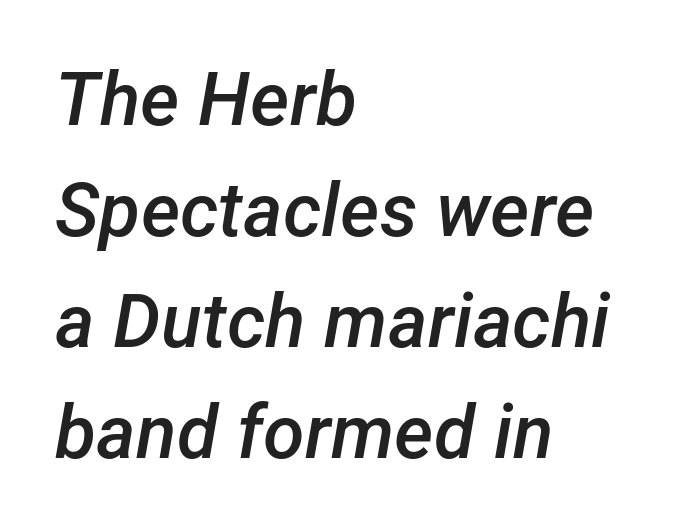
The image shows 75 px semibold type, italic (leaning right); set left-aligned, normal line spacing (1.48x), normal letter spacing, not underlined; low stroke contrast and a medium x-height.
